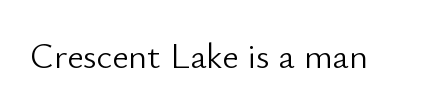
The image shows 36 px light sans-serif type, upright; set normal letter spacing, not underlined; low stroke contrast and a small x-height.
